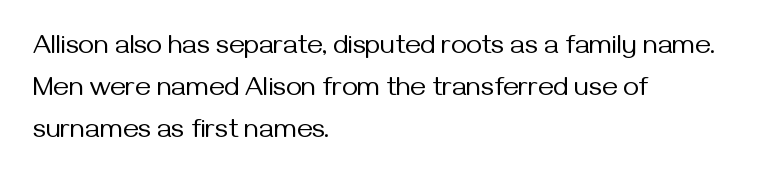
Anything drawn beneath the words? Only blank space. Each word holds together tightly as a unit, with standard inter-letter gaps. Each stroke keeps to a modest, everyday thickness or less. Normally led — the rows are evenly, conventionally spaced. In CSS terms this would be text-align: left. Does the lettering tilt? It doesn't — this is upright.
